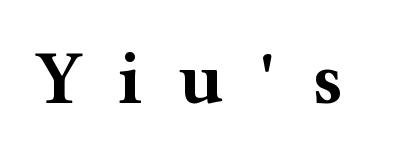
Q: Is the text bold? A: Yes.
Q: Is the text italic (slanted)? A: No, it is upright.
Q: Is the typeface a serif or a sans-serif typeface? A: Serif.
Q: Is the text underlined? A: No.
Q: Is the spacing between letters normal or unusually wide? A: Unusually wide.
Q: Width (condensed, normal, or wide)? A: Wide.
Q: Stroke contrast? A: Medium.
Q: x-height? A: Medium.
Q: Monospaced? A: No.
